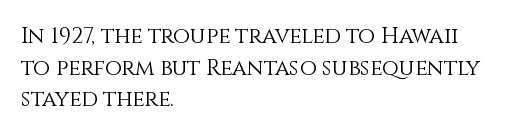
Q: Is the text bold? A: No.
Q: Is the text italic (slanted)? A: No, it is upright.
Q: Is the text underlined? A: No.
Q: How is the paragraph aligned? A: Left-aligned.
Q: Is the spacing between letters normal or unusually wide? A: Normal.
Q: Is the spacing between lines tight, normal or loose? A: Normal.
